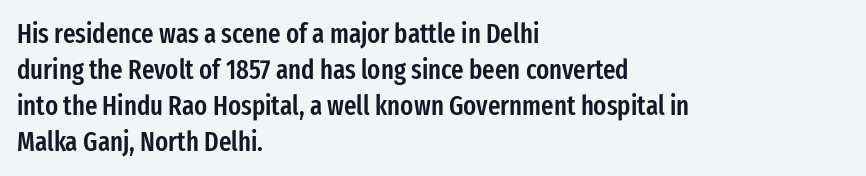
Q: Is the text bold? A: Semi-bold.
Q: Is the text italic (slanted)? A: No, it is upright.
Q: Is the text underlined? A: No.
Q: How is the paragraph aligned? A: Left-aligned.
Q: Is the spacing between letters normal or unusually wide? A: Normal.
Q: Is the spacing between lines tight, normal or loose? A: Normal.
